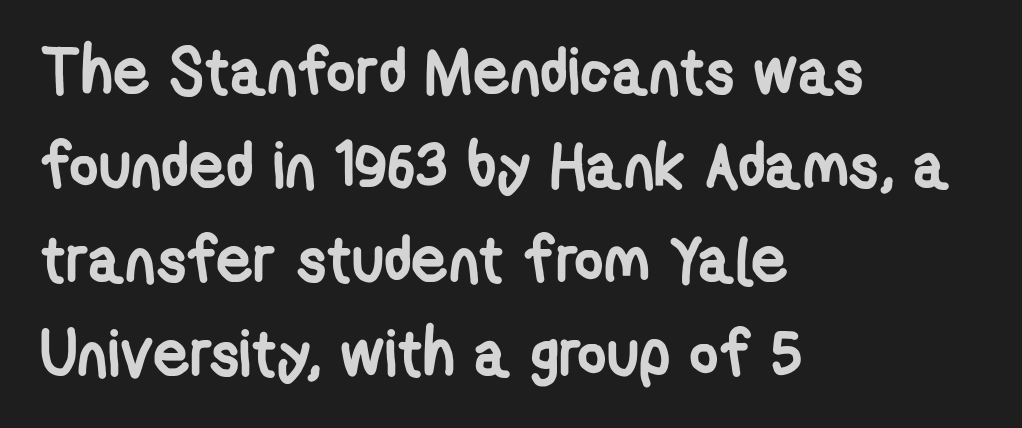
Q: Is the text bold? A: Yes.
Q: Is the typeface a serif or a sans-serif typeface? A: Sans-serif.
Q: Is the text underlined? A: No.
Q: How is the paragraph aligned? A: Left-aligned.
Q: Is the spacing between letters normal or unusually wide? A: Normal.
Q: Is the spacing between lines tight, normal or loose? A: Normal.
Q: Width (condensed, normal, or wide)? A: Condensed.
Q: Stroke contrast? A: Low.
Q: x-height? A: Medium.
Q: Monospaced? A: No.
